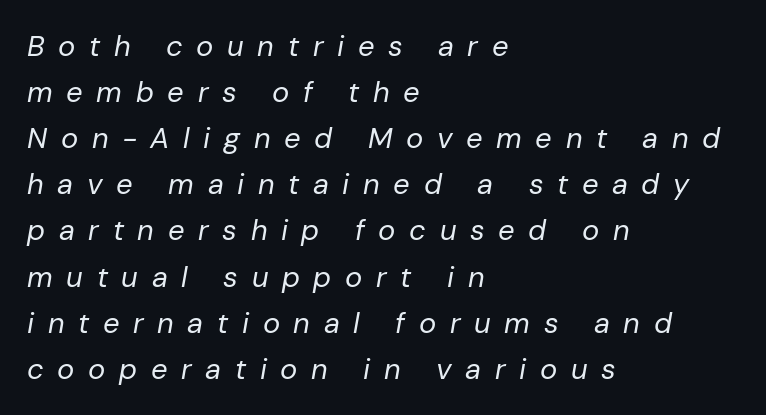
The image shows 29 px regular-weight type, italic (leaning right); set left-aligned, normal line spacing (1.59x), unusually wide letter spacing (+0.47 em), not underlined; low stroke contrast and a medium x-height.
